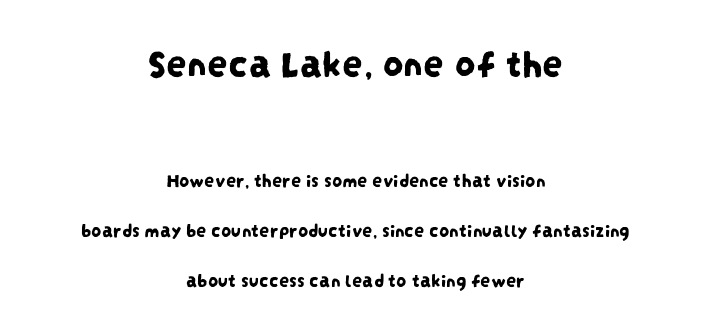
The image shows 41 px condensed sans-serif type; set centered, loose line spacing (2.48x), normal letter spacing, not underlined; the first (top) block is 2.05x larger; low stroke contrast and a large x-height.
